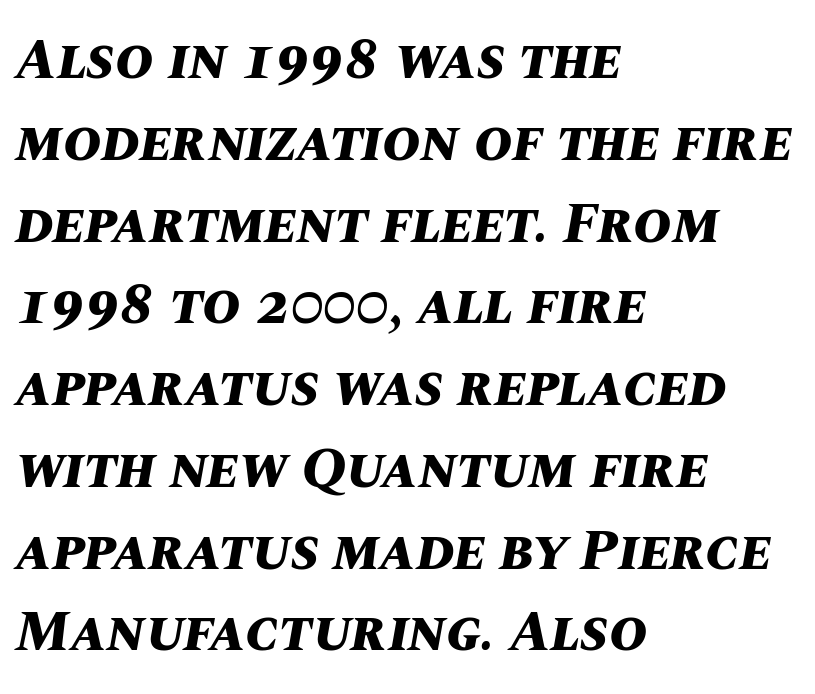
{"italic": "yes", "lean": "right", "slant_degrees": 10, "bold": "yes", "weight": "bold", "width": "normal", "stroke_contrast": "medium", "x_height": "large", "monospaced": "no", "underline": "no", "align": "left", "line_spacing": "normal", "line_spacing_ratio": 1.41, "letter_spacing": "normal", "letter_spacing_em": 0.0, "glyph_px": 58}
